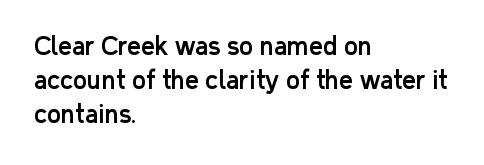
The image shows 24 px text type, upright; set left-aligned, normal line spacing (1.42x), normal letter spacing, not underlined.
